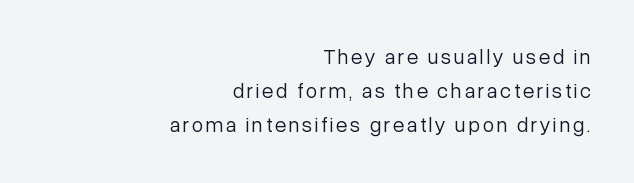
Q: Is the text bold? A: No.
Q: Is the text italic (slanted)? A: No, it is upright.
Q: Is the text underlined? A: No.
Q: How is the paragraph aligned? A: Right-aligned.
Q: Is the spacing between lines tight, normal or loose? A: Normal.
